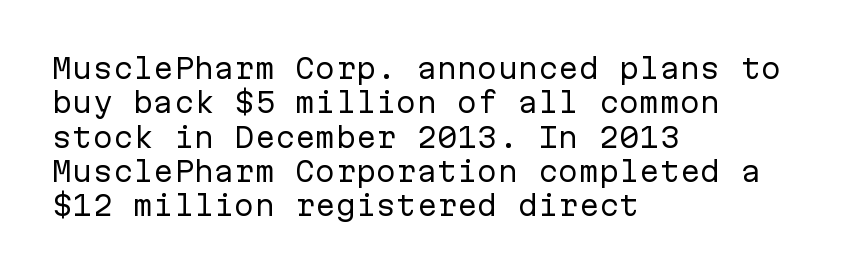
The image shows 27 px text type, upright; set left-aligned, normal line spacing (1.27x), normal letter spacing, not underlined.
